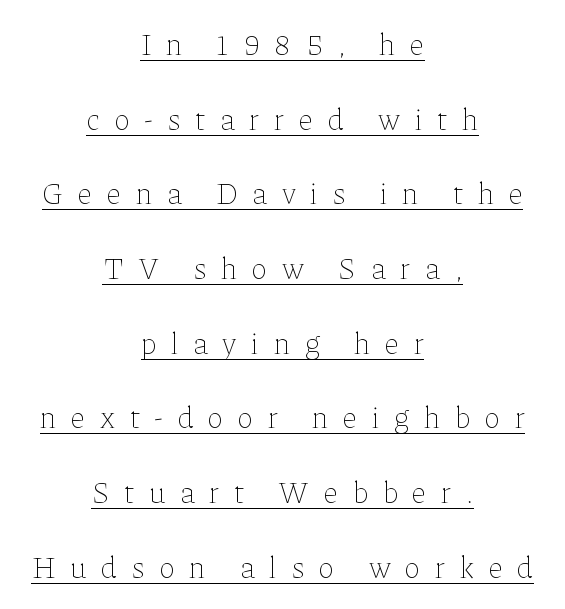
Q: Is the text bold? A: No.
Q: Is the text italic (slanted)? A: No, it is upright.
Q: Is the text underlined? A: Yes.
Q: How is the paragraph aligned? A: Centered.
Q: Is the spacing between letters normal or unusually wide? A: Unusually wide.
Q: Is the spacing between lines tight, normal or loose? A: Loose.
Q: Width (condensed, normal, or wide)? A: Normal.
Q: Stroke contrast? A: Low.
Q: x-height? A: Medium.
Q: Monospaced? A: No.
